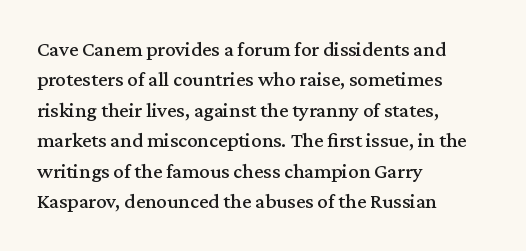
The image shows 21 px text type, upright; set left-aligned, normal line spacing (1.45x), normal letter spacing, not underlined.
